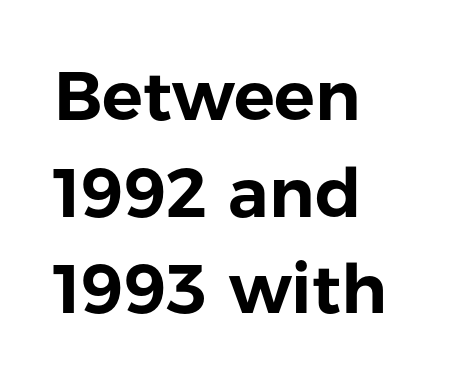
Decoration check: the copy has no underline. The rows are spaced the way most documents space them. Upright lettering throughout. These lines stack with their left ends in a neat column. Letterform terminals end flat and unadorned throughout the passage.
